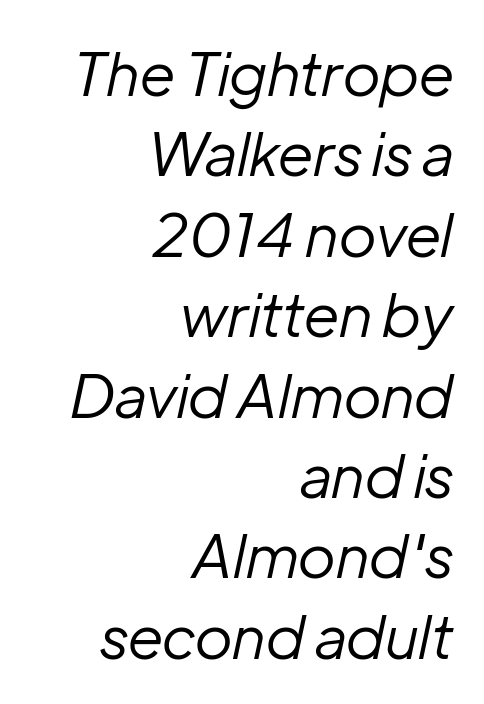
{"italic": "yes", "lean": "right", "slant_degrees": 12, "bold": "no", "weight": "regular", "width": "normal", "stroke_contrast": "low", "x_height": "medium", "monospaced": "no", "underline": "no", "align": "right", "line_spacing": "normal", "line_spacing_ratio": 1.34, "letter_spacing": "normal", "letter_spacing_em": 0.0, "glyph_px": 60}
